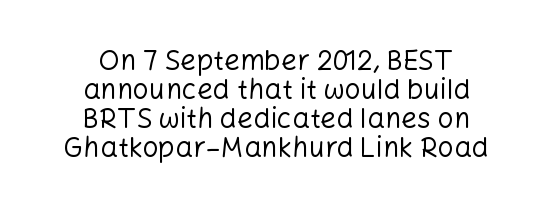
Q: Is the text bold? A: No.
Q: Is the text italic (slanted)? A: No, it is upright.
Q: Is the typeface a serif or a sans-serif typeface? A: Sans-serif.
Q: Is the text underlined? A: No.
Q: How is the paragraph aligned? A: Centered.
Q: Is the spacing between letters normal or unusually wide? A: Normal.
Q: Is the spacing between lines tight, normal or loose? A: Tight.
Q: Width (condensed, normal, or wide)? A: Normal.
Q: Stroke contrast? A: Low.
Q: x-height? A: Medium.
Q: Monospaced? A: No.
